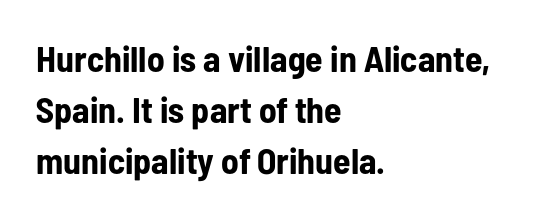
The image shows 36 px bold, condensed sans-serif type, upright; set left-aligned, normal line spacing (1.42x), normal letter spacing, not underlined; low stroke contrast and a medium x-height.
